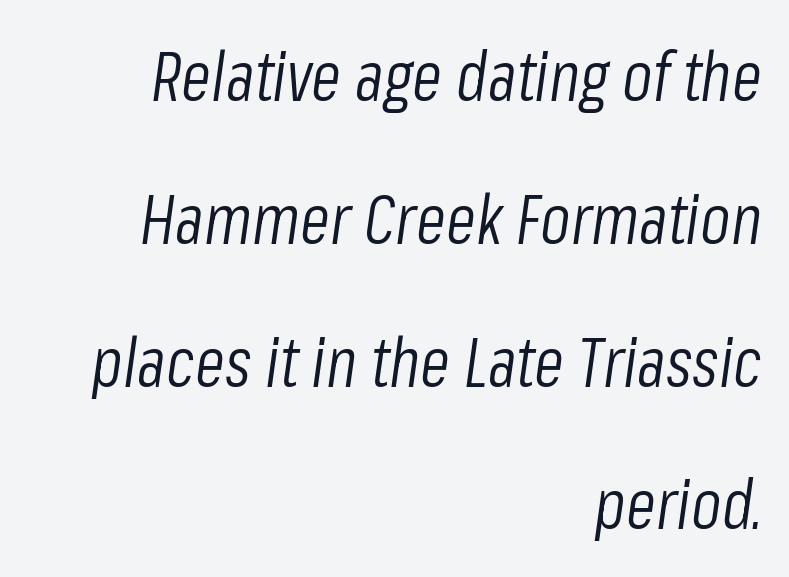
The image shows 69 px light, condensed type, italic (leaning right); set right-aligned, loose line spacing (2.07x), normal letter spacing, not underlined; low stroke contrast and a medium x-height.
